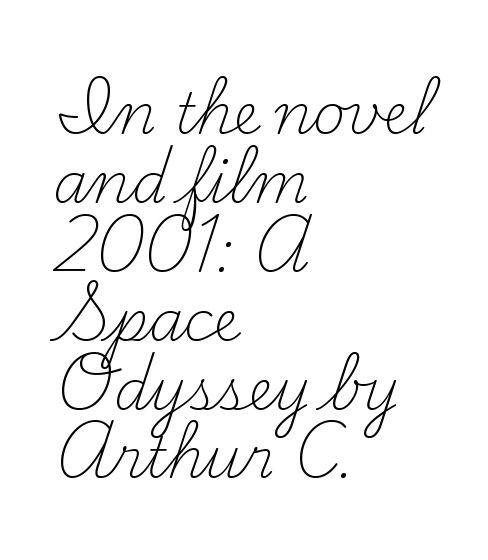
{"bold": "no", "weight": "light", "width": "normal", "stroke_contrast": "medium", "x_height": "small", "monospaced": "no", "underline": "no", "align": "left", "line_spacing_ratio": 1.23, "letter_spacing": "normal", "letter_spacing_em": 0.0, "glyph_px": 56}
